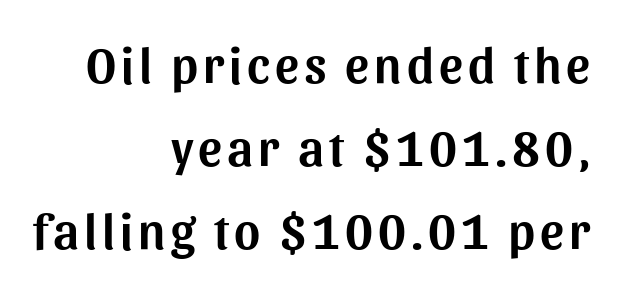
{"serif": "no", "italic": "no", "width": "normal", "stroke_contrast": "medium", "x_height": "medium", "monospaced": "no", "underline": "no", "align": "right", "line_spacing": "normal", "line_spacing_ratio": 1.66, "glyph_px": 50}
